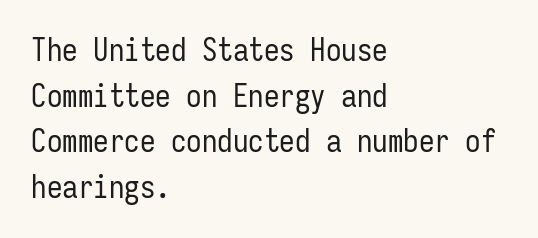
The tracking reads as untouched default to a designer's eye. Regarding serifs, this sample does without them. The passage shown is typed in a monospace face where columns stay perfectly aligned. Normally led — the rows are evenly, conventionally spaced. Posture: vertical.
